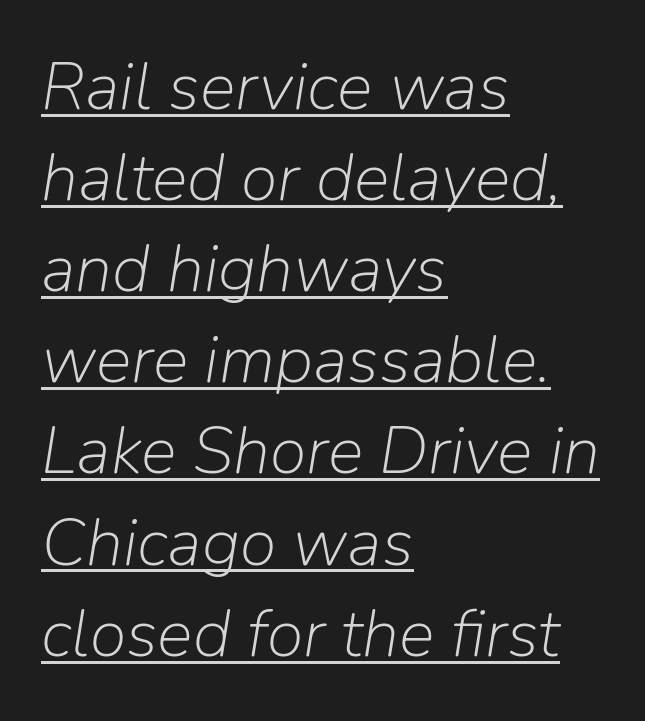
The image shows 67 px light type, italic (leaning right); set left-aligned, normal line spacing (1.36x), normal letter spacing, underlined; low stroke contrast and a medium x-height.
